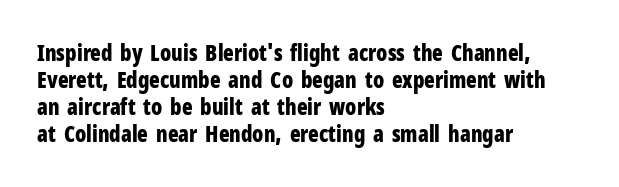
Q: Is the text bold? A: Yes.
Q: Is the text italic (slanted)? A: No, it is upright.
Q: Is the text underlined? A: No.
Q: How is the paragraph aligned? A: Left-aligned.
Q: Is the spacing between letters normal or unusually wide? A: Normal.
